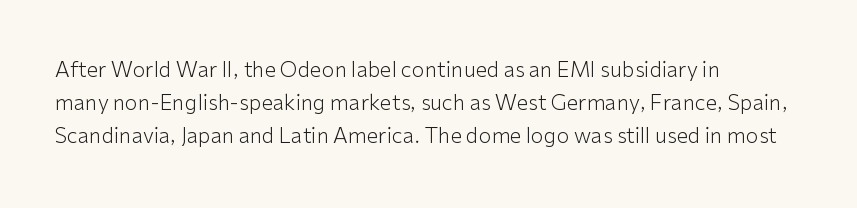
{"italic": "no", "bold": "no", "underline": "no", "align": "left", "line_spacing": "normal", "line_spacing_ratio": 1.56, "letter_spacing": "normal", "letter_spacing_em": 0.0, "glyph_px": 21}
